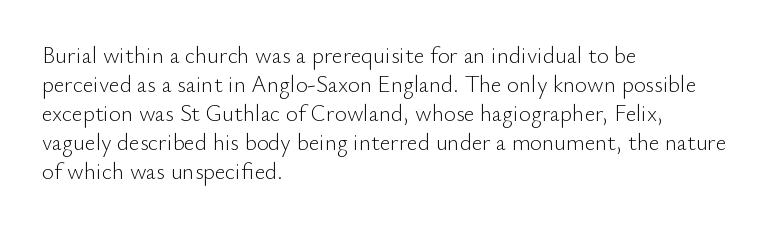
Q: Is the text bold? A: No.
Q: Is the text italic (slanted)? A: No, it is upright.
Q: Is the text underlined? A: No.
Q: How is the paragraph aligned? A: Left-aligned.
Q: Is the spacing between letters normal or unusually wide? A: Normal.
Q: Is the spacing between lines tight, normal or loose? A: Normal.
